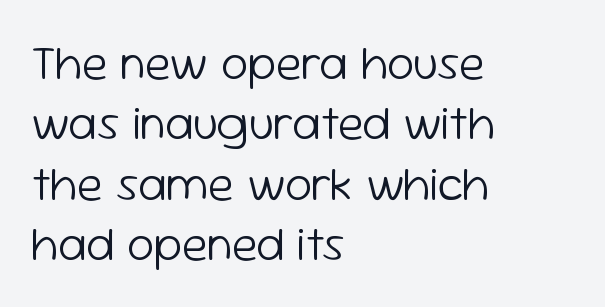
The image shows 48 px light sans-serif type, upright; set left-aligned, normal line spacing (1.26x), normal letter spacing, not underlined; low stroke contrast and a medium x-height.
